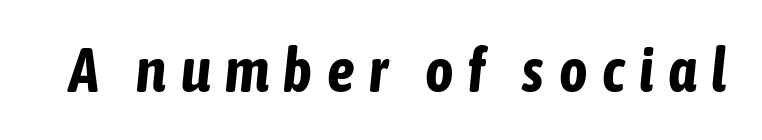
The image shows 61 px bold, condensed type, italic (leaning right); set unusually wide letter spacing (+0.24 em), not underlined; low stroke contrast and a medium x-height.
